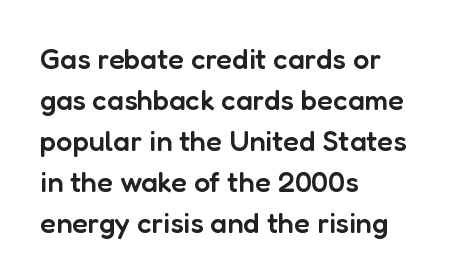
A bit beefed up — I'd call it semibold rather than bold. Characters follow at the spacing the type designer built in. Font category for this specimen: sans-serif. Each row of text sits above clean, open space. Tall strokes in this sample are plumb rather than angled. The designer left line spacing at the default.
